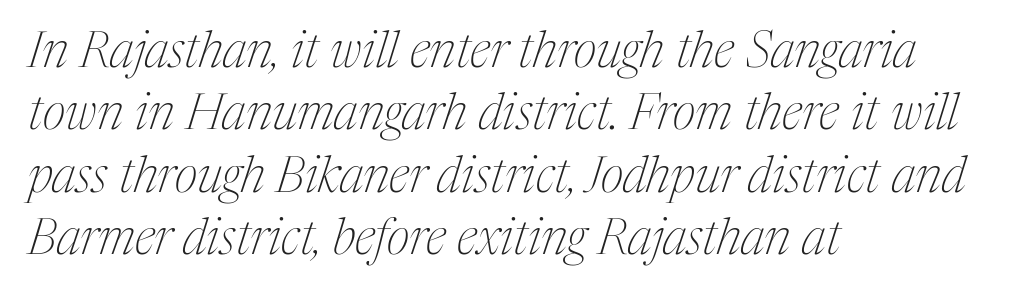
The image shows 50 px thin, condensed serif type, italic (leaning right); set left-aligned, normal line spacing (1.25x), normal letter spacing, not underlined; medium stroke contrast and a medium x-height.
